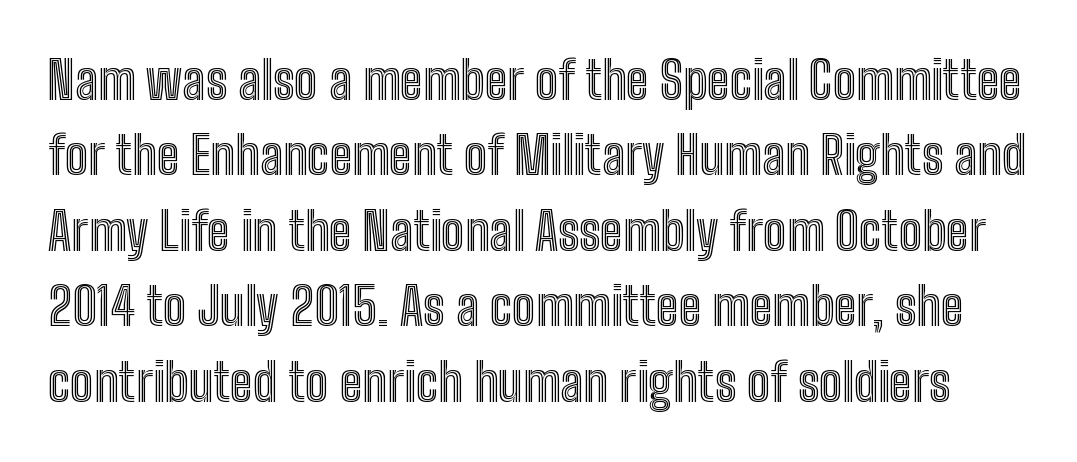
This rendering leaves character spacing at its baseline value. In terms of posture, this sample is upright. Baseline-to-baseline distance is the conventional proportion of letter height. Check under the words: just untouched page. Spacing verdict: proportional, widths tailored to each character.
